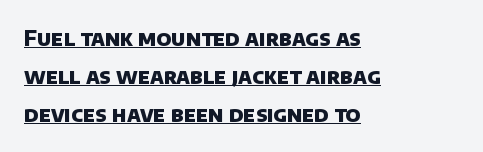
The image shows 21 px bold type; set left-aligned, line spacing 1.82x, normal letter spacing, underlined.
